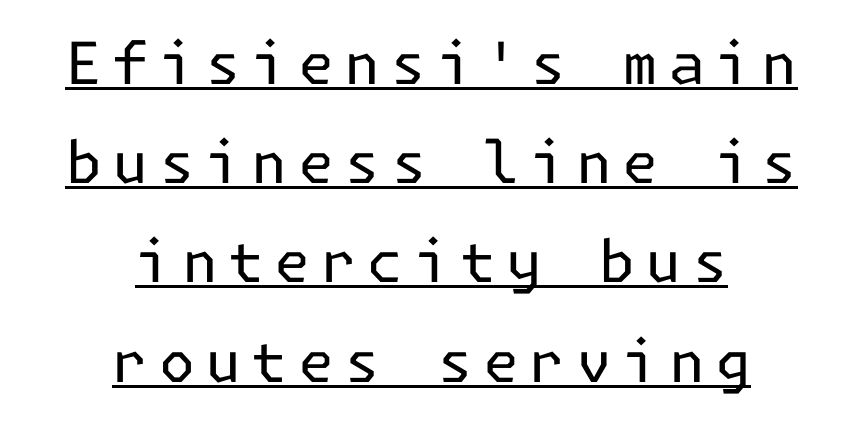
Like a heading marked for emphasis, these lines bear an underscore. Note: no serifs on the glyphs. Short and long lines alike share a common midpoint. It's the straight-up-and-down kind of type.
